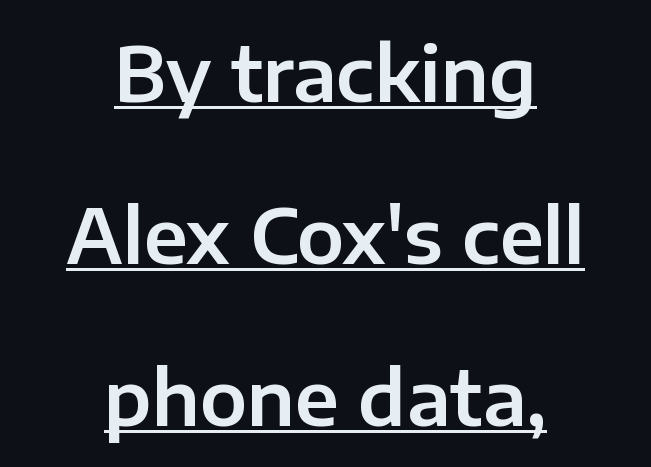
{"serif": "no", "italic": "no", "width": "normal", "stroke_contrast": "low", "x_height": "medium", "monospaced": "no", "underline": "yes", "align": "center", "line_spacing": "loose", "line_spacing_ratio": 2.16, "letter_spacing": "normal", "letter_spacing_em": 0.0, "glyph_px": 75}
